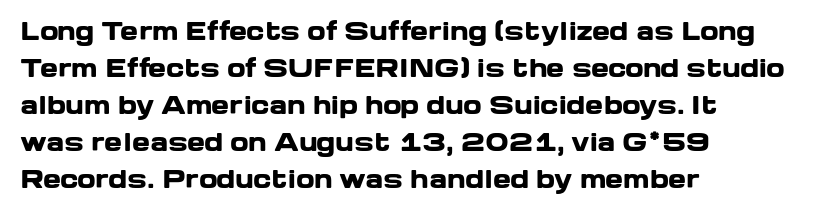
These lines sit exactly where default settings would place them. Descenders are the only things crossing below the line. As a designer I'd log this as weight 700, bold. Where is the straight margin? On the left. The axis of the letterforms is exactly vertical. No extra tracking has been applied to these lines.
